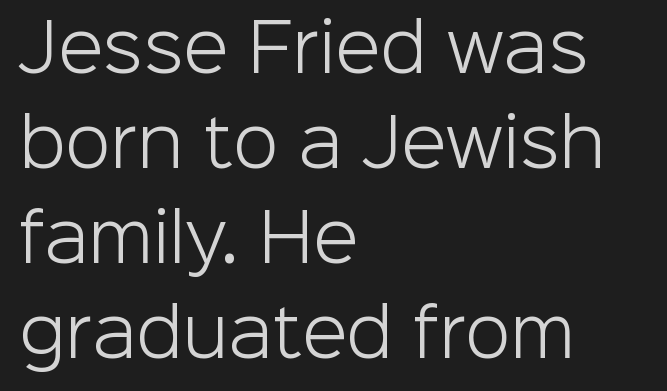
The image shows 66 px light sans-serif type, upright; set left-aligned, normal line spacing (1.44x), normal letter spacing, not underlined; low stroke contrast and a medium x-height.
